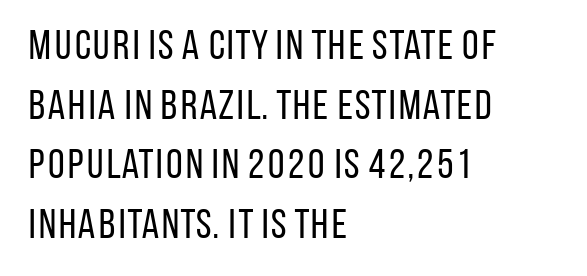
Q: Is the text bold? A: No.
Q: Is the text italic (slanted)? A: No, it is upright.
Q: Is the typeface a serif or a sans-serif typeface? A: Sans-serif.
Q: Is the text underlined? A: No.
Q: How is the paragraph aligned? A: Left-aligned.
Q: Is the spacing between letters normal or unusually wide? A: Normal.
Q: Is the spacing between lines tight, normal or loose? A: Normal.
Q: Width (condensed, normal, or wide)? A: Condensed.
Q: Stroke contrast? A: Low.
Q: x-height? A: Large.
Q: Monospaced? A: No.
